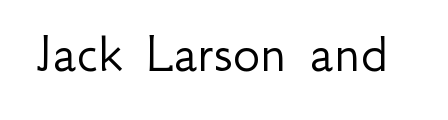
{"serif": "no", "italic": "no", "bold": "no", "weight": "light", "width": "normal", "stroke_contrast": "low", "x_height": "small", "monospaced": "no", "underline": "no", "letter_spacing": "normal", "letter_spacing_em": 0.0, "glyph_px": 57}
